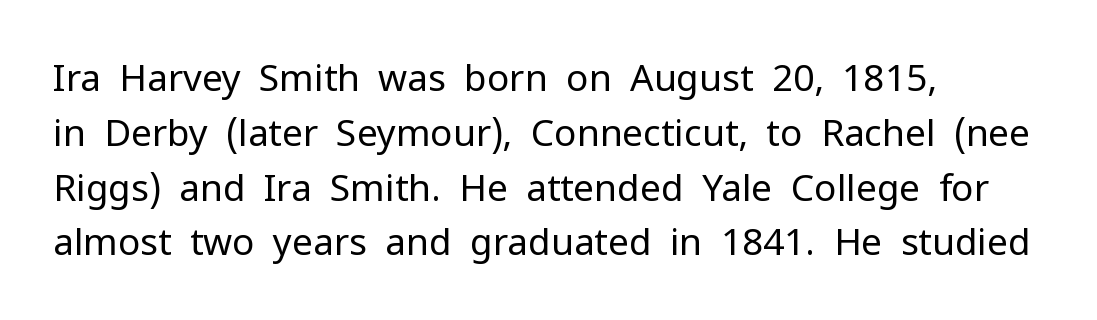
Q: Is the text bold? A: No.
Q: Is the text italic (slanted)? A: No, it is upright.
Q: Is the typeface a serif or a sans-serif typeface? A: Sans-serif.
Q: Is the text underlined? A: No.
Q: How is the paragraph aligned? A: Left-aligned.
Q: Is the spacing between letters normal or unusually wide? A: Normal.
Q: Is the spacing between lines tight, normal or loose? A: Normal.
Q: Width (condensed, normal, or wide)? A: Normal.
Q: Stroke contrast? A: Low.
Q: x-height? A: Medium.
Q: Monospaced? A: No.
